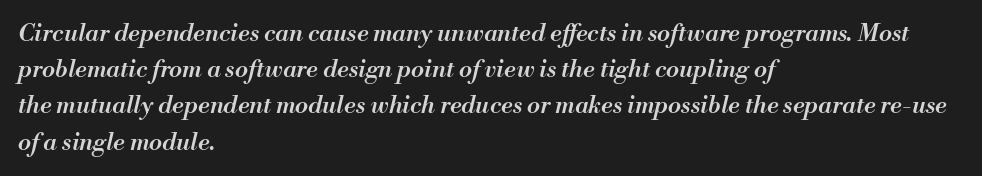
{"italic": "yes", "lean": "right", "slant_degrees": 13, "bold": "semi", "underline": "no", "align": "left", "line_spacing": "normal", "line_spacing_ratio": 1.51, "letter_spacing": "normal", "letter_spacing_em": 0.0, "glyph_px": 24}
